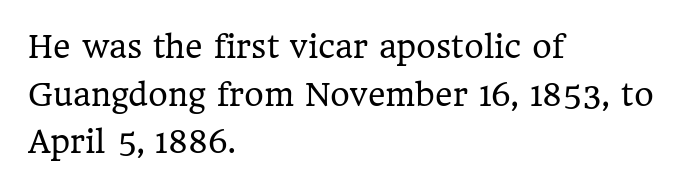
{"serif": "yes", "italic": "no", "bold": "no", "weight": "regular", "width": "normal", "stroke_contrast": "low", "x_height": "medium", "monospaced": "no", "underline": "no", "align": "left", "line_spacing": "normal", "line_spacing_ratio": 1.59, "letter_spacing": "normal", "letter_spacing_em": 0.0, "glyph_px": 30}
